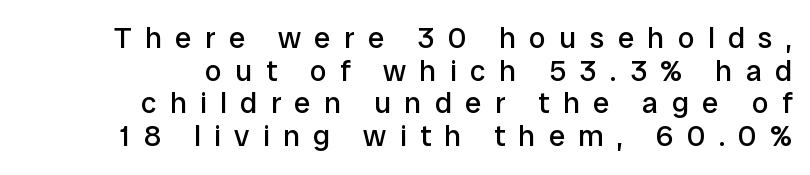
The text was rendered using a sans face with plain stroke endings. Letters rest on an invisible, unmarked baseline. You could barely slide anything between these rows. These lines were composed using upright roman letters.
